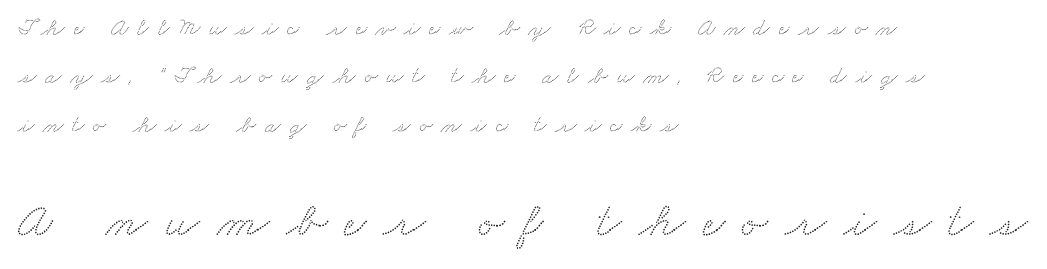
{"serif": "yes", "width": "wide", "stroke_contrast": "medium", "x_height": "small", "monospaced": "no", "underline": "no", "align": "left", "line_spacing": "loose", "line_spacing_ratio": 2.02, "letter_spacing": "wide", "letter_spacing_em": 0.36, "larger_block": "second", "size_ratio": 2.0, "glyph_px": 48}
